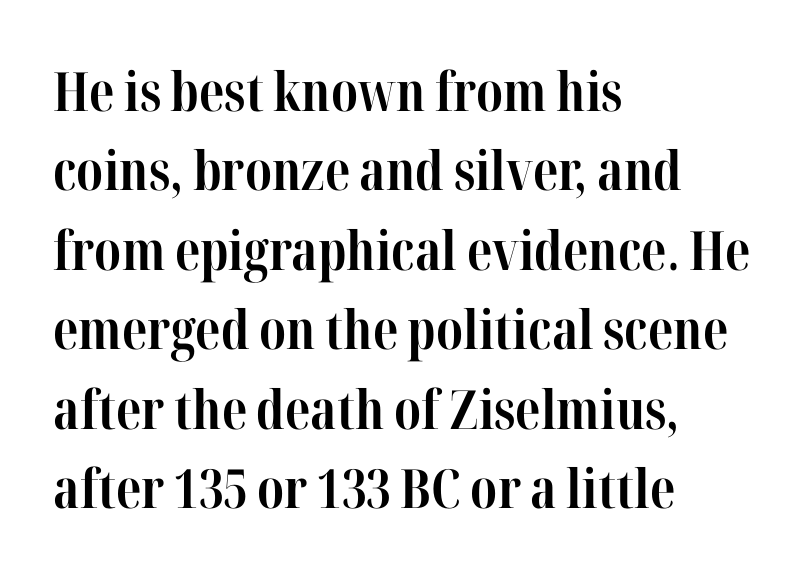
Q: Is the text bold? A: Yes.
Q: Is the text italic (slanted)? A: No, it is upright.
Q: Is the typeface a serif or a sans-serif typeface? A: Serif.
Q: Is the text underlined? A: No.
Q: How is the paragraph aligned? A: Left-aligned.
Q: Is the spacing between letters normal or unusually wide? A: Normal.
Q: Is the spacing between lines tight, normal or loose? A: Normal.
Q: Width (condensed, normal, or wide)? A: Condensed.
Q: Stroke contrast? A: High.
Q: x-height? A: Medium.
Q: Monospaced? A: No.
